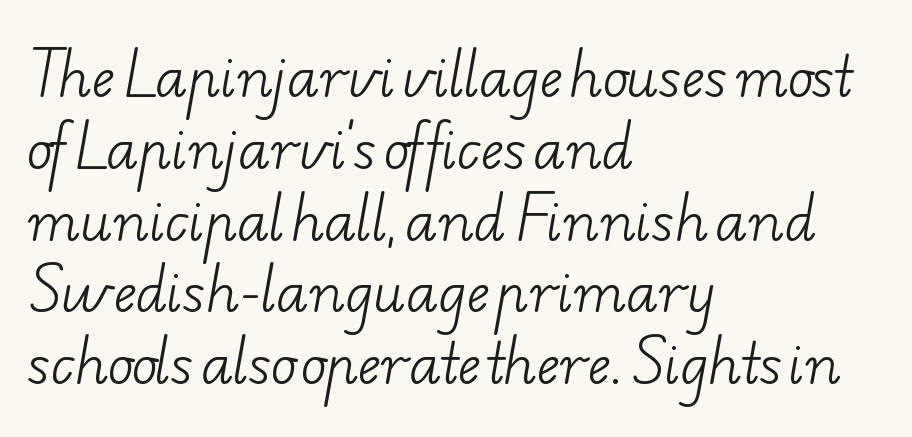
Q: Is the text bold? A: No.
Q: Is the typeface a serif or a sans-serif typeface? A: Serif.
Q: Is the text underlined? A: No.
Q: How is the paragraph aligned? A: Left-aligned.
Q: Is the spacing between letters normal or unusually wide? A: Normal.
Q: Is the spacing between lines tight, normal or loose? A: Normal.
Q: Width (condensed, normal, or wide)? A: Wide.
Q: Stroke contrast? A: Low.
Q: x-height? A: Small.
Q: Monospaced? A: No.
